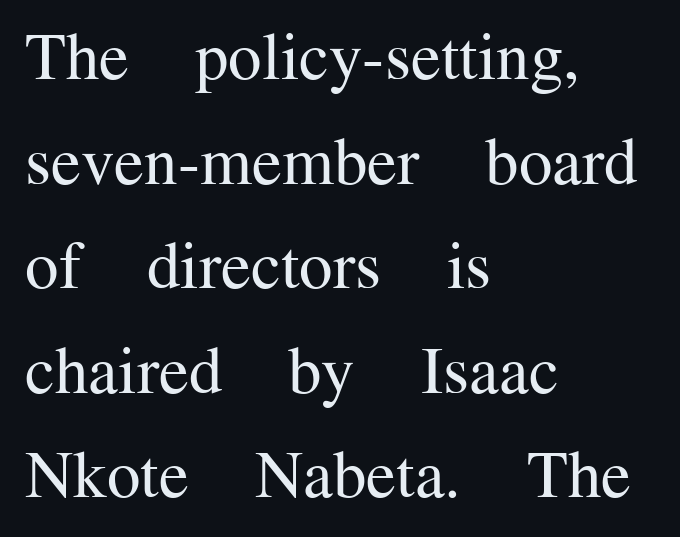
{"serif": "yes", "italic": "no", "bold": "no", "weight": "regular", "width": "normal", "stroke_contrast": "medium", "x_height": "medium", "monospaced": "no", "underline": "no", "align": "left", "line_spacing": "normal", "line_spacing_ratio": 1.56, "letter_spacing": "normal", "letter_spacing_em": 0.0, "glyph_px": 67}
